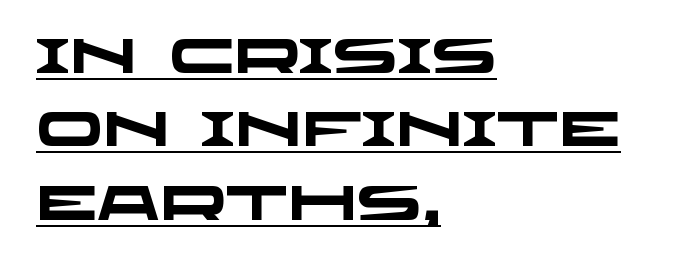
{"serif": "no", "bold": "yes", "weight": "heavy", "width": "wide", "stroke_contrast": "low", "x_height": "large", "monospaced": "no", "underline": "yes", "align": "left", "line_spacing": "normal", "line_spacing_ratio": 1.5, "letter_spacing": "normal", "letter_spacing_em": 0.0, "glyph_px": 49}
